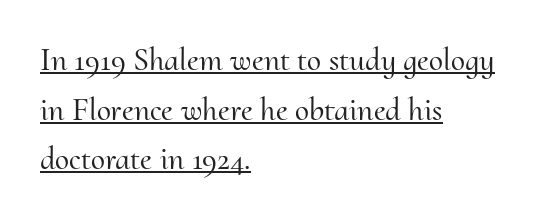
The image shows 32 px serif type, upright; set left-aligned, normal line spacing (1.55x), normal letter spacing, underlined; medium stroke contrast and a small x-height.
